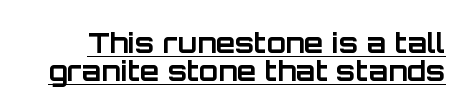
Does the weight exceed regular? Yes, all the way to bold. Every character sits straight up, as roman type does. The rendering uses the underline text-decoration. The face used here is proportionally spaced, like ordinary book or web type.
